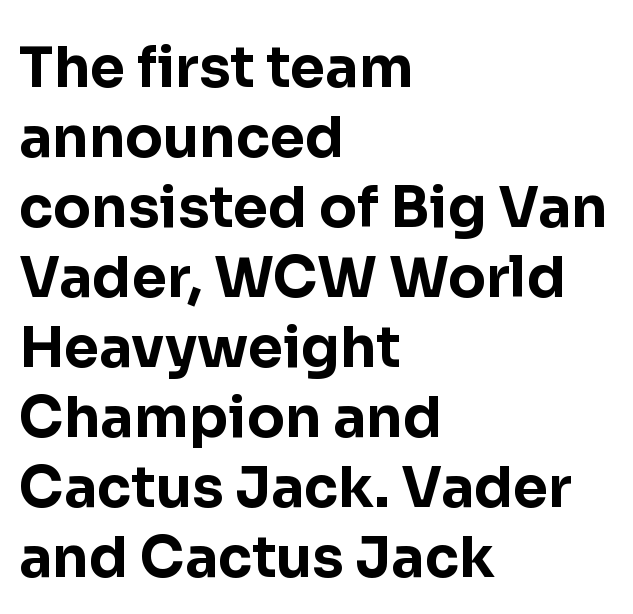
{"serif": "no", "italic": "no", "bold": "yes", "weight": "bold", "width": "normal", "stroke_contrast": "low", "x_height": "medium", "monospaced": "no", "underline": "no", "align": "left", "line_spacing": "normal", "line_spacing_ratio": 1.25, "letter_spacing": "normal", "letter_spacing_em": 0.0, "glyph_px": 56}
